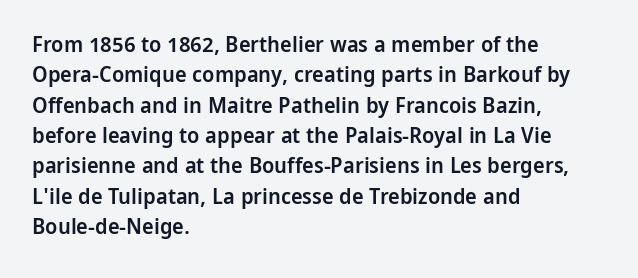
The lines sit at an ordinary, default distance from one another. Letter spacing: default. Check under the words: just untouched page. In terms of weight, the rendering is demibold, just under bold. Short and long lines alike share a common starting point at left. Quick note: not italic, upright.
